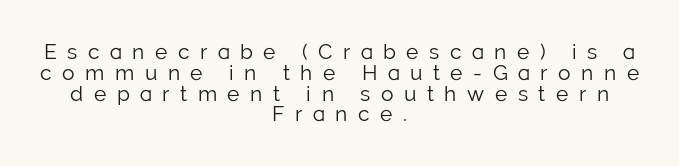
The string is rendered with underlining switched off. Neither beginnings nor endings align; midpoints do. Does the lettering tilt? It doesn't — this is upright. The font is comparable to plain body text, perhaps lighter. Reading down the column, the eye jumps only a short way to each next line. What stands out about the letter spacing? Its width — letters are far apart.
